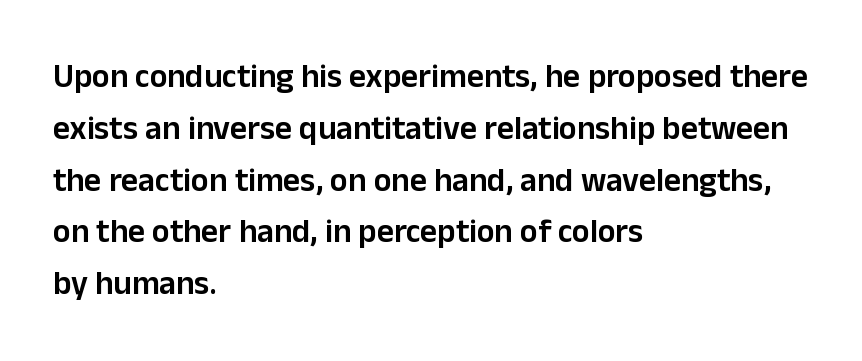
{"serif": "no", "italic": "no", "bold": "semi", "weight": "semibold", "width": "normal", "stroke_contrast": "low", "x_height": "medium", "monospaced": "no", "underline": "no", "align": "left", "line_spacing": "normal", "line_spacing_ratio": 1.57, "letter_spacing": "normal", "letter_spacing_em": 0.0, "glyph_px": 33}
